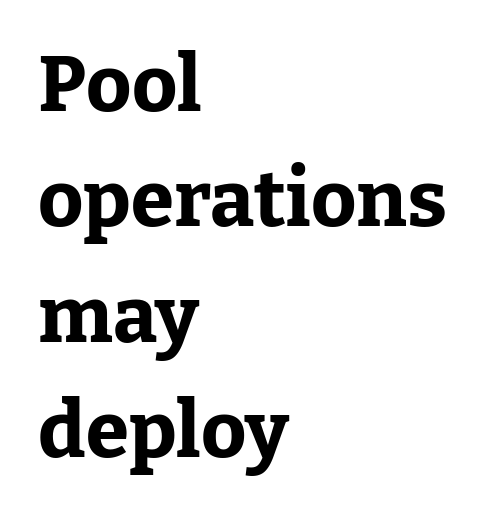
Q: Is the text bold? A: Yes.
Q: Is the text italic (slanted)? A: No, it is upright.
Q: Is the typeface a serif or a sans-serif typeface? A: Serif.
Q: Is the text underlined? A: No.
Q: How is the paragraph aligned? A: Left-aligned.
Q: Is the spacing between letters normal or unusually wide? A: Normal.
Q: Is the spacing between lines tight, normal or loose? A: Normal.
Q: Width (condensed, normal, or wide)? A: Normal.
Q: Stroke contrast? A: Low.
Q: x-height? A: Medium.
Q: Monospaced? A: No.
